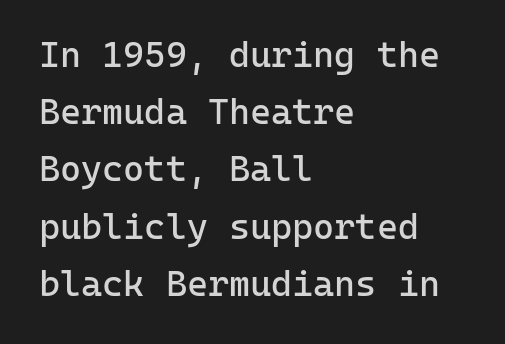
Is the stroke heavy? The answer is a plain regular-or-lighter. The leading is moderate, giving the passage an even texture. The rendering uses typewriter-style spacing with identical character cells. The strip under each line holds only bare page. Font category for this specimen: sans-serif. Compared with a centered layout, this one pins lines to the left instead.
